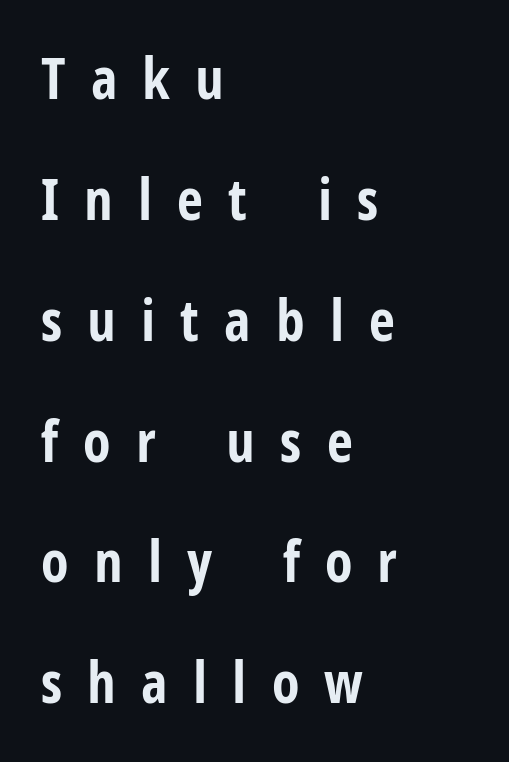
The image shows 57 px bold, condensed sans-serif type, upright; set left-aligned, loose line spacing (2.12x), unusually wide letter spacing (+0.44 em), not underlined; low stroke contrast and a medium x-height.
